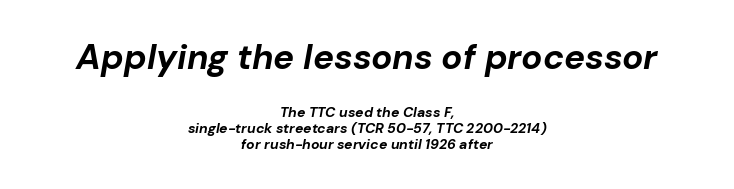
Q: Is the text bold? A: Yes.
Q: Is the text italic (slanted)? A: Yes, it leans right by about 10 degrees.
Q: Is the text underlined? A: No.
Q: How is the paragraph aligned? A: Centered.
Q: Is the spacing between letters normal or unusually wide? A: Normal.
Q: Which block of text is set in a larger size, the first (top) or the second (bottom)? A: The first (top) one.
Q: Width (condensed, normal, or wide)? A: Normal.
Q: Stroke contrast? A: Low.
Q: x-height? A: Medium.
Q: Monospaced? A: No.
